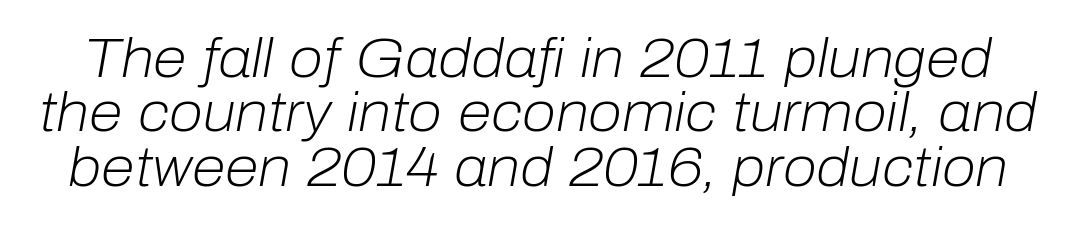
This is not heavy type; no bold has been used. Type without underlining. Italic: yes, the glyphs are oblique. What stands out about the letter spacing? Nothing — it is the standard amount.
